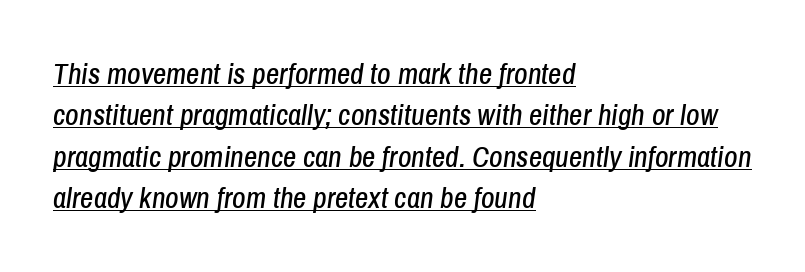
Q: Is the text italic (slanted)? A: Yes, it leans right by about 8 degrees.
Q: Is the text underlined? A: Yes.
Q: How is the paragraph aligned? A: Left-aligned.
Q: Is the spacing between letters normal or unusually wide? A: Normal.
Q: Is the spacing between lines tight, normal or loose? A: Normal.
Q: Width (condensed, normal, or wide)? A: Condensed.
Q: Stroke contrast? A: Low.
Q: x-height? A: Medium.
Q: Monospaced? A: No.
